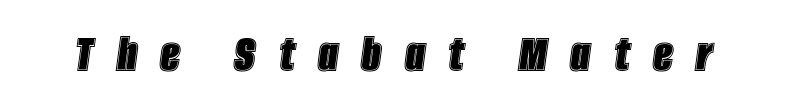
Q: Is the text italic (slanted)? A: Yes, it leans right by about 8 degrees.
Q: Is the text underlined? A: No.
Q: Is the spacing between letters normal or unusually wide? A: Unusually wide.
Q: Width (condensed, normal, or wide)? A: Condensed.
Q: x-height? A: Large.
Q: Monospaced? A: No.
